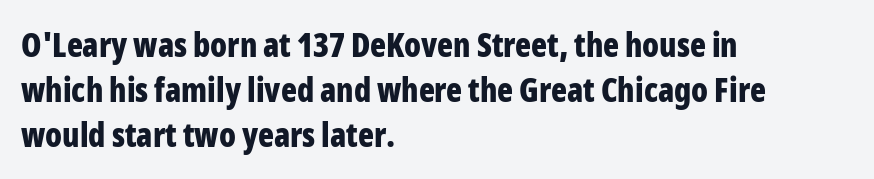
In terms of letterspacing, this is plain default setting. Here the designer chose a conventional face with non-uniform glyph widths. Notice how the stems are strictly vertical — no italics here. The leading is moderate, giving the passage an even texture. Stroke terminals: plain, sans-serif.
